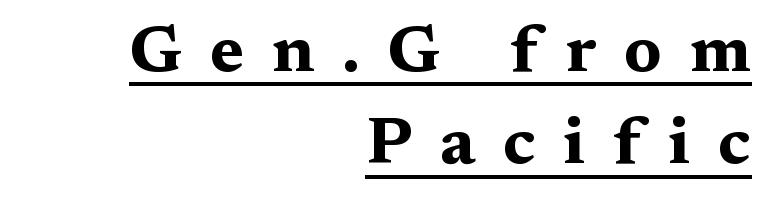
{"serif": "yes", "italic": "no", "bold": "yes", "weight": "bold", "width": "wide", "stroke_contrast": "medium", "x_height": "medium", "monospaced": "no", "underline": "yes", "align": "right", "line_spacing": "normal", "line_spacing_ratio": 1.4, "letter_spacing": "wide", "letter_spacing_em": 0.42, "glyph_px": 66}
